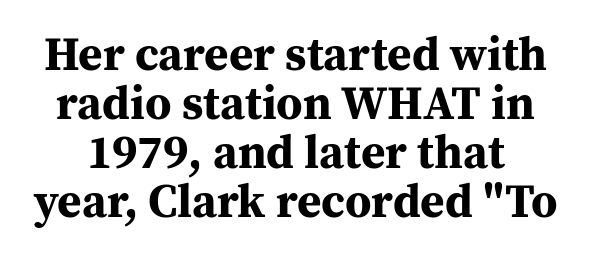
{"serif": "yes", "italic": "no", "bold": "yes", "weight": "bold", "width": "normal", "stroke_contrast": "medium", "x_height": "medium", "monospaced": "no", "underline": "no", "line_spacing": "tight", "line_spacing_ratio": 1.04, "letter_spacing": "normal", "letter_spacing_em": 0.0, "glyph_px": 47}
